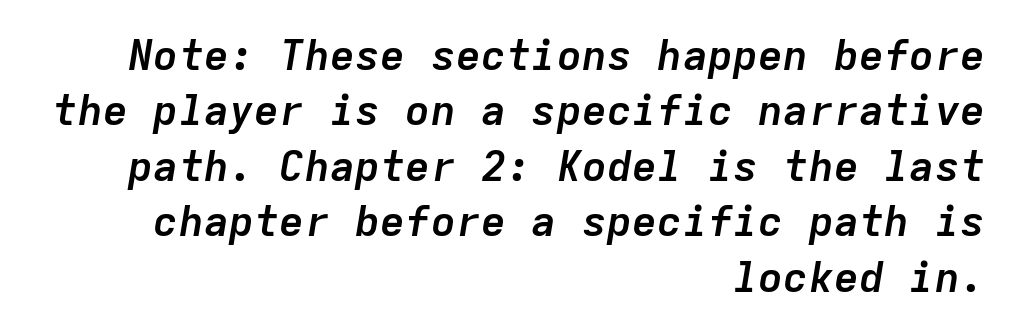
The image shows 42 px semibold type, italic (leaning right), monospaced; set right-aligned, normal line spacing (1.32x), normal letter spacing, not underlined; low stroke contrast and a medium x-height.
